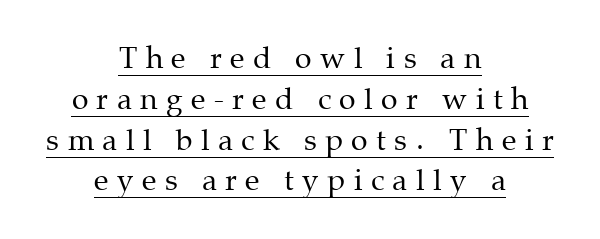
Q: Is the text bold? A: No.
Q: Is the text italic (slanted)? A: No, it is upright.
Q: Is the typeface a serif or a sans-serif typeface? A: Serif.
Q: Is the text underlined? A: Yes.
Q: How is the paragraph aligned? A: Centered.
Q: Is the spacing between letters normal or unusually wide? A: Unusually wide.
Q: Is the spacing between lines tight, normal or loose? A: Normal.
Q: Width (condensed, normal, or wide)? A: Normal.
Q: Stroke contrast? A: Medium.
Q: x-height? A: Medium.
Q: Monospaced? A: No.
